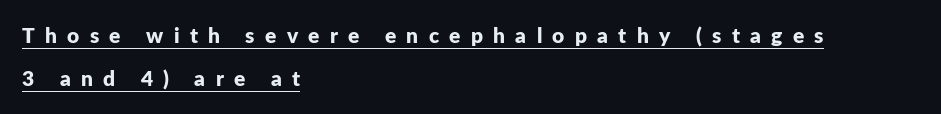
Q: Is the text bold? A: Yes.
Q: Is the text italic (slanted)? A: No, it is upright.
Q: Is the text underlined? A: Yes.
Q: How is the paragraph aligned? A: Left-aligned.
Q: Is the spacing between letters normal or unusually wide? A: Unusually wide.
Q: Is the spacing between lines tight, normal or loose? A: Loose.
